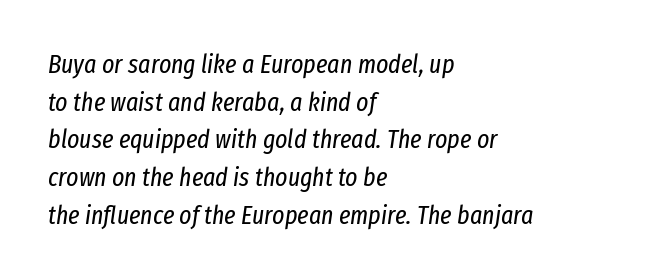
Glance below the letters and you will spot only blank space. The letters look calm and open, with moderate or lighter stems. The font's italic variant was chosen for this text. The lines in this sample share a left origin and differ only in where they stop. Regarding leading, the lines here are spaced in the standard way.
